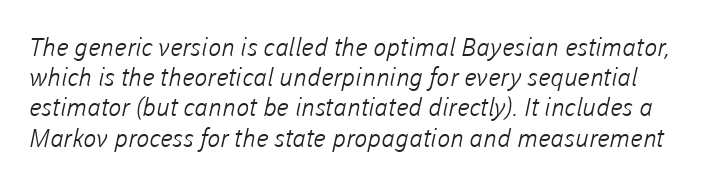
The image shows 25 px text type; set line spacing 1.21x, normal letter spacing, not underlined.
